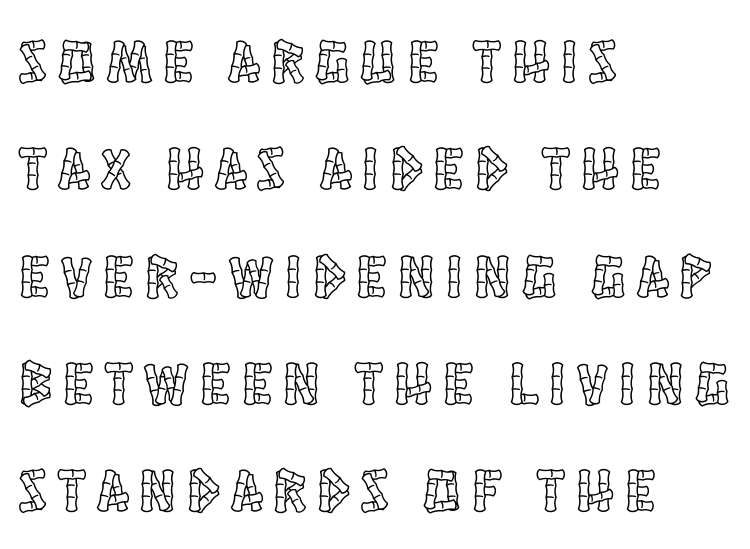
Does the lettering tilt? It doesn't — this is upright. Horizontal alignment here is leftward, the default for most running prose. This sample has the flowing, uneven cadence of proportional lettering. Plain, unruled lines of type.
